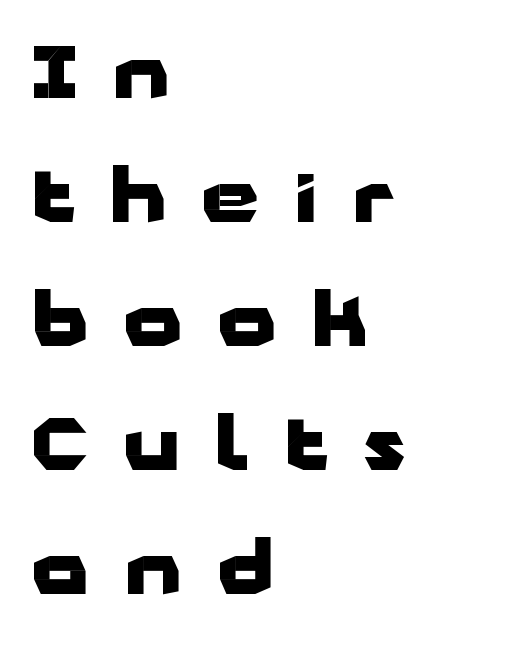
Q: Is the text bold? A: Yes.
Q: Is the text italic (slanted)? A: No, it is upright.
Q: Is the typeface a serif or a sans-serif typeface? A: Sans-serif.
Q: Is the text underlined? A: No.
Q: How is the paragraph aligned? A: Left-aligned.
Q: Is the spacing between letters normal or unusually wide? A: Unusually wide.
Q: Is the spacing between lines tight, normal or loose? A: Normal.
Q: Width (condensed, normal, or wide)? A: Wide.
Q: Stroke contrast? A: Low.
Q: x-height? A: Medium.
Q: Monospaced? A: No.
